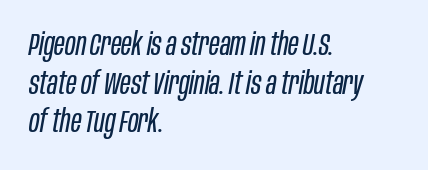
The image shows 32 px regular-weight, condensed type, italic (leaning right); set left-aligned, line spacing 1.21x, normal letter spacing, not underlined; low stroke contrast and a large x-height.
